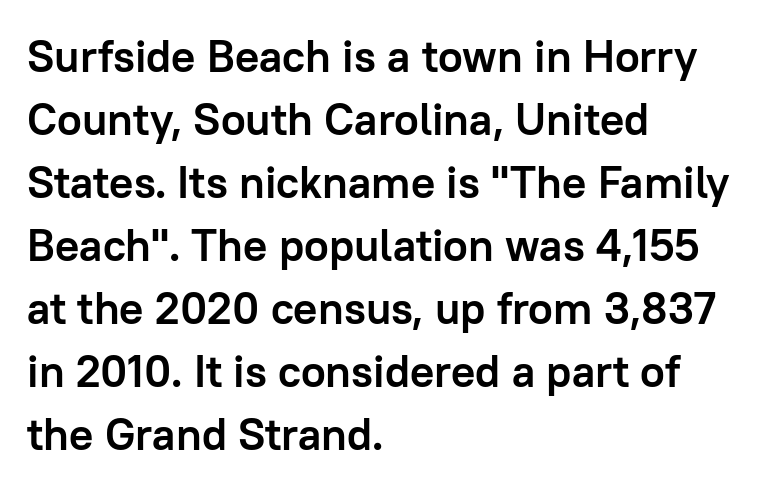
Q: Is the text bold? A: Yes.
Q: Is the text italic (slanted)? A: No, it is upright.
Q: Is the typeface a serif or a sans-serif typeface? A: Sans-serif.
Q: Is the text underlined? A: No.
Q: How is the paragraph aligned? A: Left-aligned.
Q: Is the spacing between letters normal or unusually wide? A: Normal.
Q: Is the spacing between lines tight, normal or loose? A: Normal.
Q: Width (condensed, normal, or wide)? A: Normal.
Q: Stroke contrast? A: Low.
Q: x-height? A: Medium.
Q: Monospaced? A: No.
